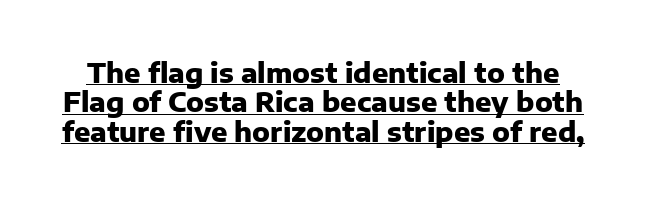
{"italic": "no", "bold": "yes", "underline": "yes", "line_spacing": "tight", "line_spacing_ratio": 1.09, "letter_spacing": "normal", "letter_spacing_em": 0.0, "glyph_px": 27}
